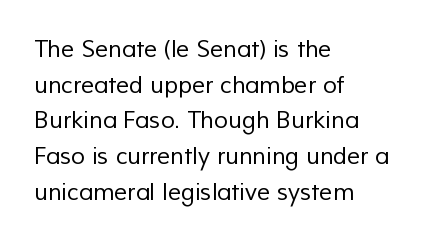
The image shows 23 px text type; set left-aligned, normal line spacing (1.55x), normal letter spacing, not underlined.
